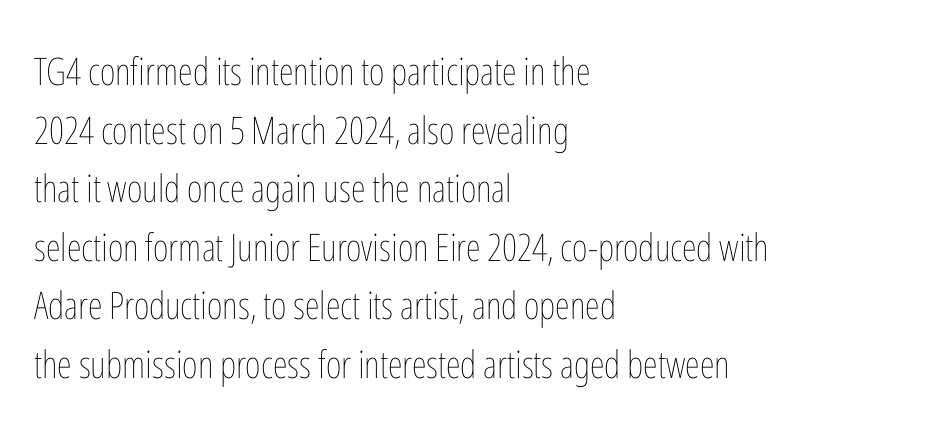
The passage shown is not underscored anywhere. Weight: not bold — regular or lighter. This is roman type, the default non-slanted kind. Looks like regular typesetting: each glyph gets only the width it needs.
